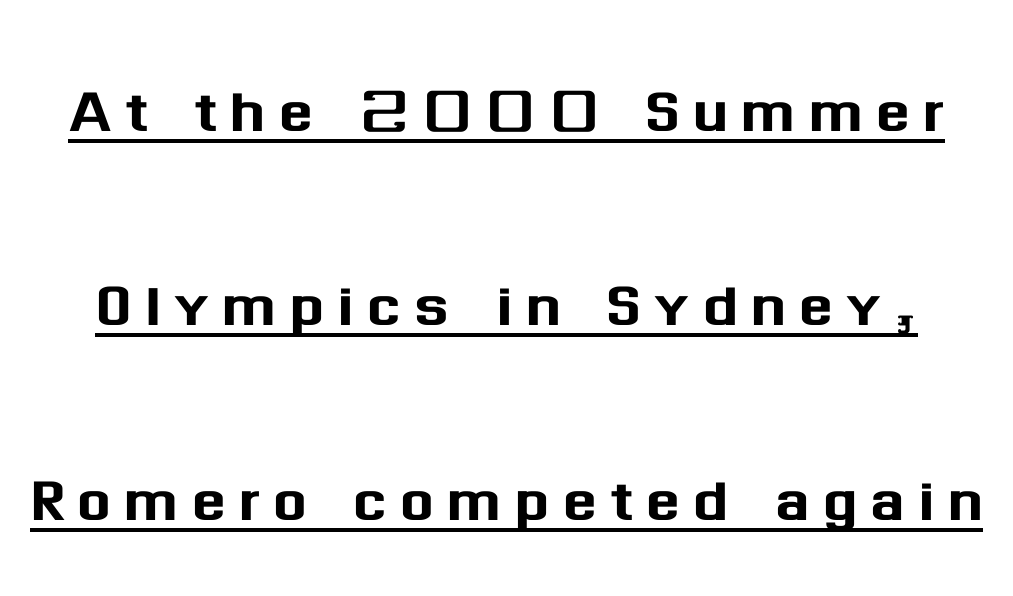
Q: Is the text italic (slanted)? A: No, it is upright.
Q: Is the typeface a serif or a sans-serif typeface? A: Sans-serif.
Q: Is the text underlined? A: Yes.
Q: Is the spacing between lines tight, normal or loose? A: Loose.
Q: Width (condensed, normal, or wide)? A: Normal.
Q: Stroke contrast? A: Medium.
Q: x-height? A: Medium.
Q: Monospaced? A: No.
